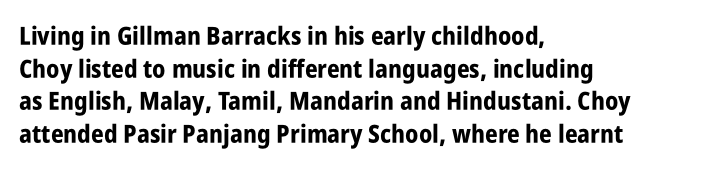
{"italic": "no", "bold": "yes", "underline": "no", "align": "left", "line_spacing": "normal", "line_spacing_ratio": 1.31, "letter_spacing": "normal", "letter_spacing_em": 0.0, "glyph_px": 25}
